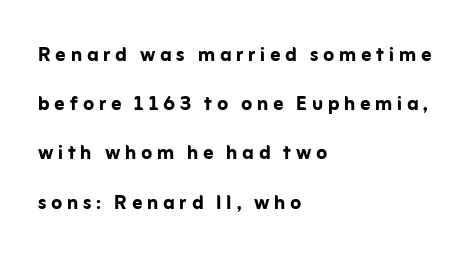
Q: Is the text bold? A: Yes.
Q: Is the text italic (slanted)? A: No, it is upright.
Q: Is the text underlined? A: No.
Q: How is the paragraph aligned? A: Left-aligned.
Q: Is the spacing between lines tight, normal or loose? A: Loose.
